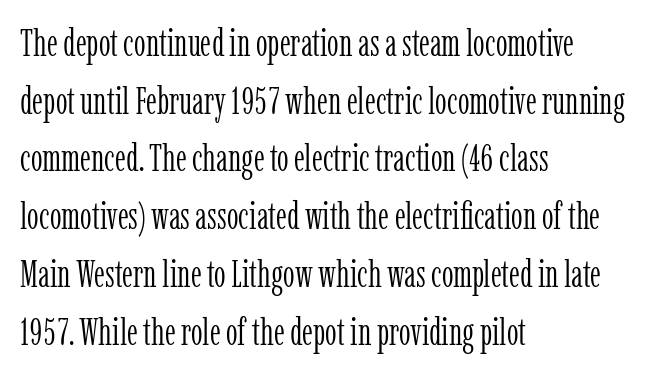
{"serif": "yes", "italic": "no", "bold": "no", "weight": "light", "width": "condensed", "stroke_contrast": "low", "x_height": "medium", "monospaced": "no", "underline": "no", "align": "left", "line_spacing": "normal", "line_spacing_ratio": 1.56, "letter_spacing": "normal", "letter_spacing_em": 0.0, "glyph_px": 37}
